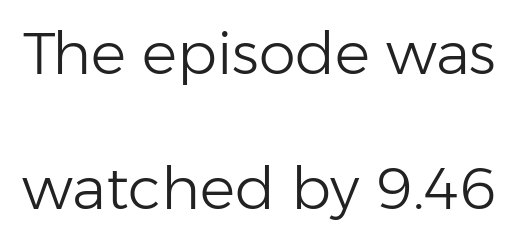
Q: Is the text bold? A: No.
Q: Is the text italic (slanted)? A: No, it is upright.
Q: Is the typeface a serif or a sans-serif typeface? A: Sans-serif.
Q: Is the text underlined? A: No.
Q: Is the spacing between letters normal or unusually wide? A: Normal.
Q: Is the spacing between lines tight, normal or loose? A: Loose.
Q: Width (condensed, normal, or wide)? A: Normal.
Q: Stroke contrast? A: Low.
Q: x-height? A: Medium.
Q: Monospaced? A: No.
